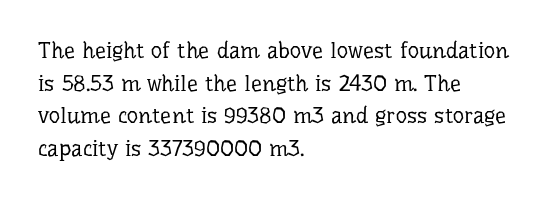
{"italic": "no", "bold": "no", "underline": "no", "align": "left", "line_spacing": "normal", "line_spacing_ratio": 1.48, "letter_spacing": "normal", "letter_spacing_em": 0.0, "glyph_px": 22}
